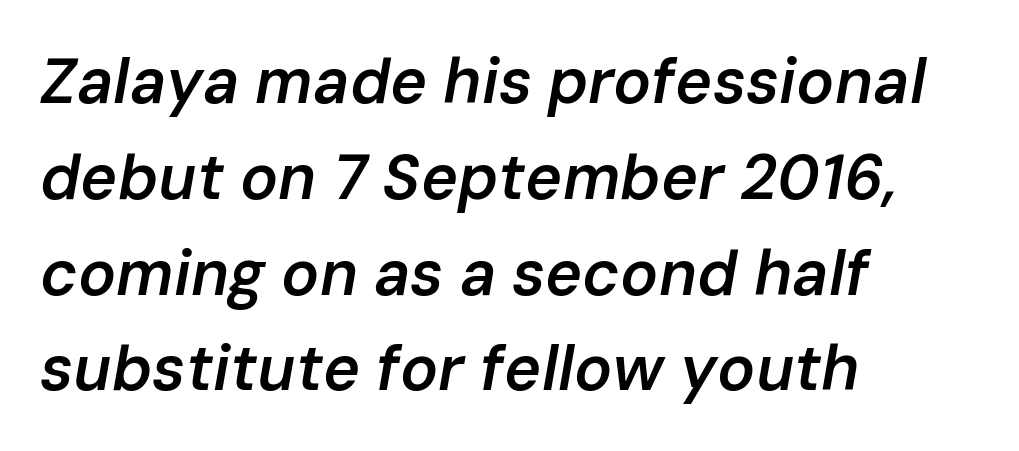
{"italic": "yes", "lean": "right", "slant_degrees": 10, "bold": "semi", "weight": "semibold", "width": "normal", "stroke_contrast": "low", "x_height": "medium", "monospaced": "no", "underline": "no", "align": "left", "line_spacing": "normal", "line_spacing_ratio": 1.52, "letter_spacing": "normal", "letter_spacing_em": 0.0, "glyph_px": 63}
